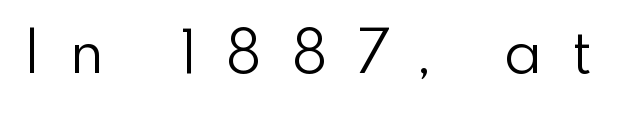
The image shows 61 px light sans-serif type, upright; set unusually wide letter spacing (+0.49 em), not underlined; a small x-height.
